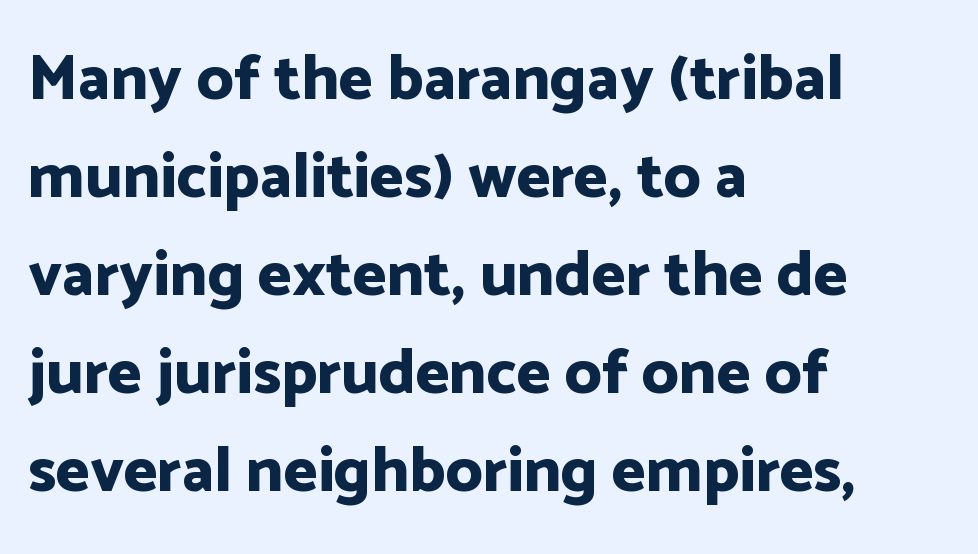
The image shows 64 px bold sans-serif type, upright; set left-aligned, normal line spacing (1.53x), normal letter spacing, not underlined; low stroke contrast and a medium x-height.
